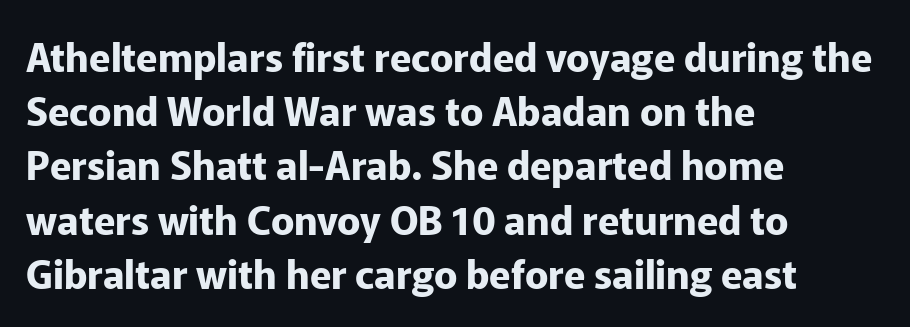
The image shows 39 px bold sans-serif type, upright; set left-aligned, normal line spacing (1.39x), normal letter spacing, not underlined; low stroke contrast and a medium x-height.
